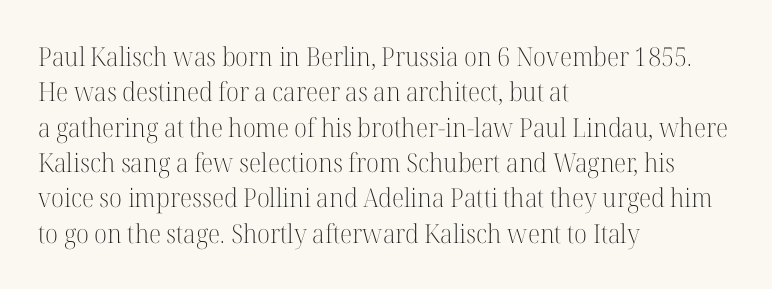
Vertically, the passage feels balanced, rows spaced as you'd expect. No italicization has been applied; the sample stays upright. A bare baseline throughout the passage. Think standard paragraph weight, or any step lighter than that.
